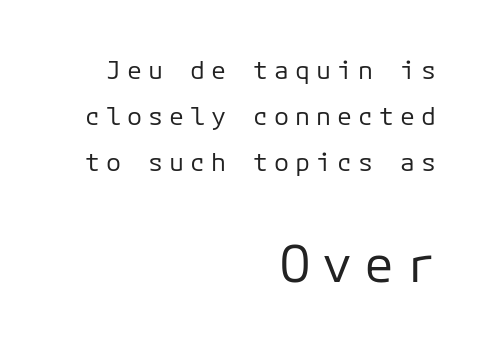
Compare the two chunks: the lower has the greater cap height. The space beneath each line is pristine and unruled. The typeface has the unassuming heft of standard copy or less. Observe the wide spacing: letters keep a clear distance from each other. These lines are composed in type without serifs. The paragraph shown leans on its right margin.
